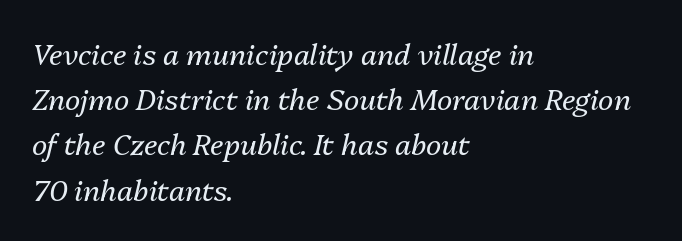
Q: Is the text bold? A: No.
Q: Is the text italic (slanted)? A: Yes, it leans right by about 13 degrees.
Q: Is the text underlined? A: No.
Q: How is the paragraph aligned? A: Left-aligned.
Q: Is the spacing between letters normal or unusually wide? A: Normal.
Q: Is the spacing between lines tight, normal or loose? A: Normal.
Q: Width (condensed, normal, or wide)? A: Normal.
Q: Stroke contrast? A: Medium.
Q: x-height? A: Medium.
Q: Monospaced? A: No.
